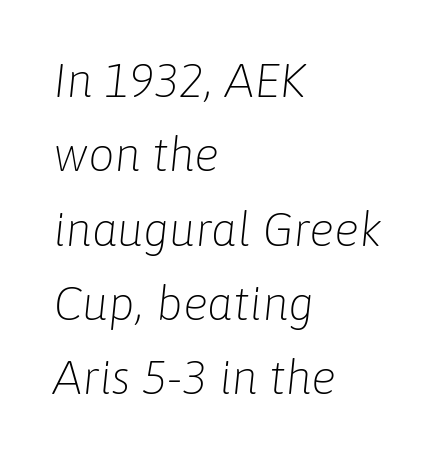
{"italic": "yes", "lean": "right", "slant_degrees": 6, "bold": "no", "weight": "light", "width": "normal", "stroke_contrast": "low", "x_height": "medium", "monospaced": "no", "underline": "no", "align": "left", "line_spacing": "normal", "line_spacing_ratio": 1.58, "letter_spacing": "normal", "letter_spacing_em": 0.0, "glyph_px": 47}
